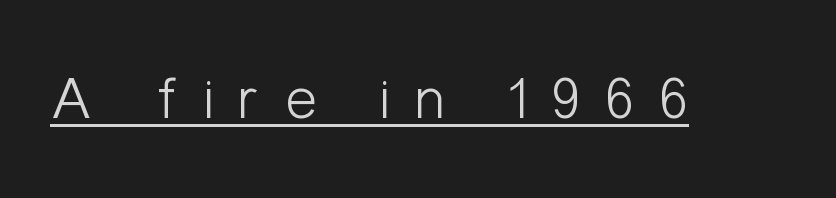
The image shows 61 px light, condensed sans-serif type, upright; set unusually wide letter spacing (+0.4 em), underlined; low stroke contrast and a medium x-height.
